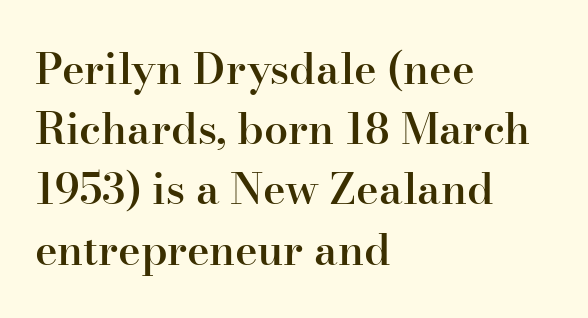
The letters sit at their default tracking, neither squeezed nor spread. The leading is moderate, giving the passage an even texture. Font category for this specimen: serif. Clear beneath every line of the passage.
